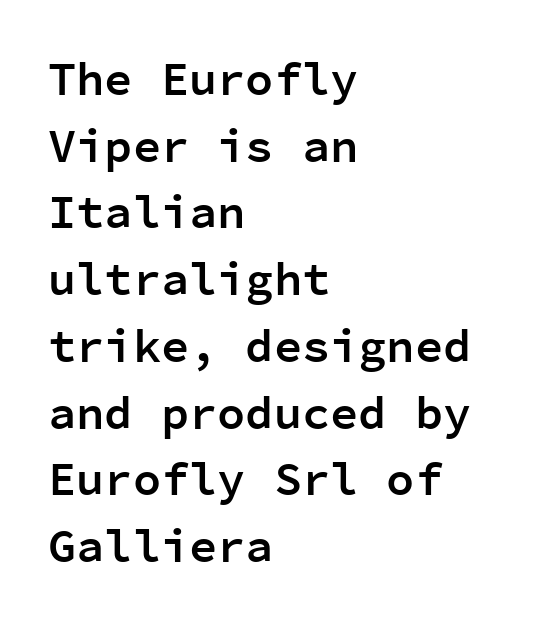
Q: Is the text bold? A: Semi-bold.
Q: Is the text italic (slanted)? A: No, it is upright.
Q: Is the typeface a serif or a sans-serif typeface? A: Sans-serif.
Q: Is the text underlined? A: No.
Q: How is the paragraph aligned? A: Left-aligned.
Q: Is the spacing between letters normal or unusually wide? A: Normal.
Q: Is the spacing between lines tight, normal or loose? A: Normal.
Q: Width (condensed, normal, or wide)? A: Normal.
Q: Stroke contrast? A: Low.
Q: x-height? A: Medium.
Q: Monospaced? A: Yes.
